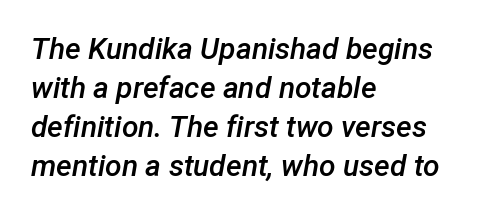
These lines keep a tight, regular rhythm from letter to letter. Whoever set this chose a conventional vertical rhythm. In terms of weight, the rendering is demibold, just under bold. Each letter keeps its own natural width here, so spacing adapts to shape. These lines were composed using italics. The strip under each line holds only bare page.
